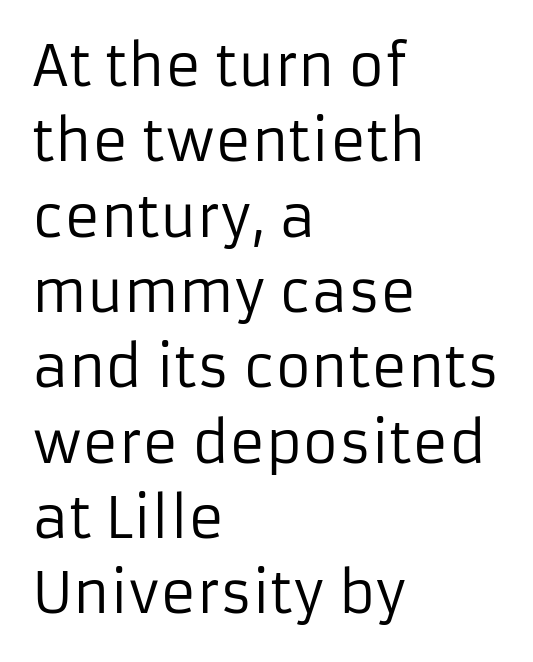
{"serif": "no", "italic": "no", "bold": "no", "weight": "regular", "width": "normal", "stroke_contrast": "low", "x_height": "medium", "monospaced": "no", "underline": "no", "align": "left", "line_spacing": "normal", "line_spacing_ratio": 1.37, "letter_spacing": "normal", "letter_spacing_em": 0.0, "glyph_px": 55}
